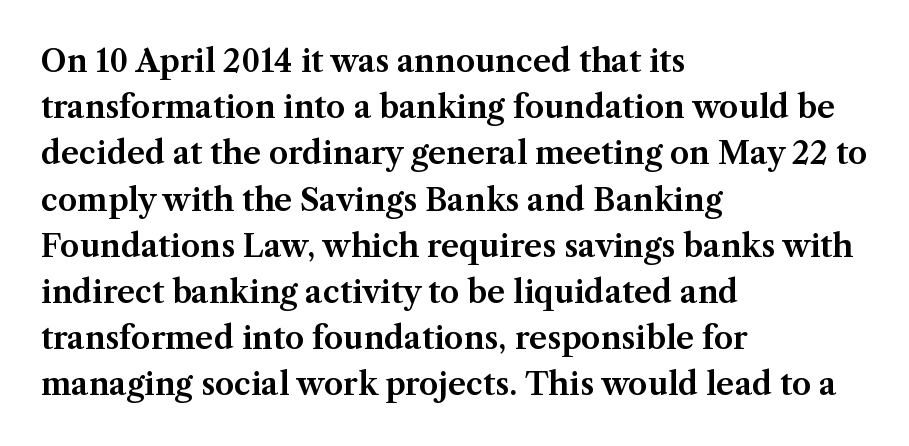
The image shows 31 px serif type, upright; set left-aligned, normal line spacing (1.49x), normal letter spacing, not underlined; medium stroke contrast and a medium x-height.
